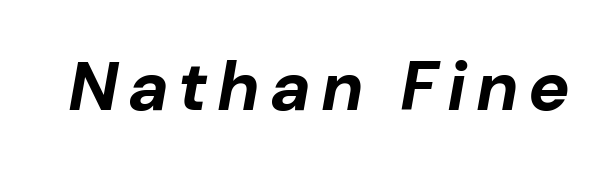
Q: Is the text bold? A: Yes.
Q: Is the text italic (slanted)? A: Yes, it leans right by about 10 degrees.
Q: Is the text underlined? A: No.
Q: Width (condensed, normal, or wide)? A: Normal.
Q: Stroke contrast? A: Low.
Q: x-height? A: Medium.
Q: Monospaced? A: No.
